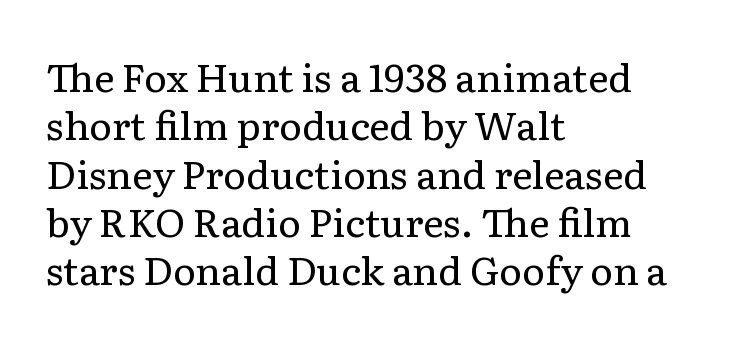
Q: Is the text bold? A: No.
Q: Is the text italic (slanted)? A: No, it is upright.
Q: Is the typeface a serif or a sans-serif typeface? A: Serif.
Q: Is the text underlined? A: No.
Q: How is the paragraph aligned? A: Left-aligned.
Q: Is the spacing between letters normal or unusually wide? A: Normal.
Q: Width (condensed, normal, or wide)? A: Normal.
Q: Stroke contrast? A: Low.
Q: x-height? A: Medium.
Q: Monospaced? A: No.
